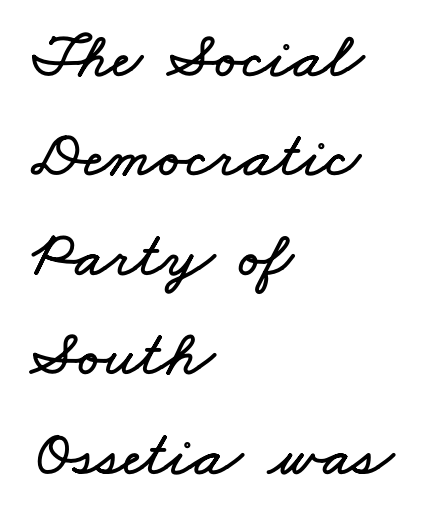
Q: Is the text underlined? A: No.
Q: How is the paragraph aligned? A: Left-aligned.
Q: Is the spacing between letters normal or unusually wide? A: Normal.
Q: Is the spacing between lines tight, normal or loose? A: Normal.
Q: Width (condensed, normal, or wide)? A: Wide.
Q: Stroke contrast? A: Low.
Q: x-height? A: Small.
Q: Monospaced? A: No.
